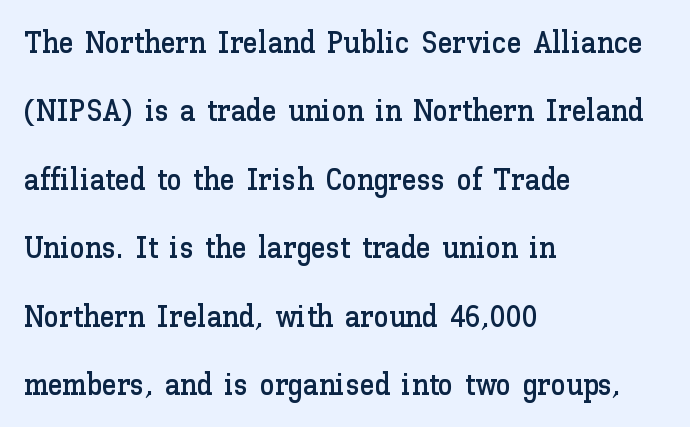
Q: Is the text italic (slanted)? A: No, it is upright.
Q: Is the text underlined? A: No.
Q: How is the paragraph aligned? A: Left-aligned.
Q: Is the spacing between letters normal or unusually wide? A: Normal.
Q: Is the spacing between lines tight, normal or loose? A: Loose.
Q: Width (condensed, normal, or wide)? A: Normal.
Q: Stroke contrast? A: Low.
Q: x-height? A: Medium.
Q: Monospaced? A: No.
